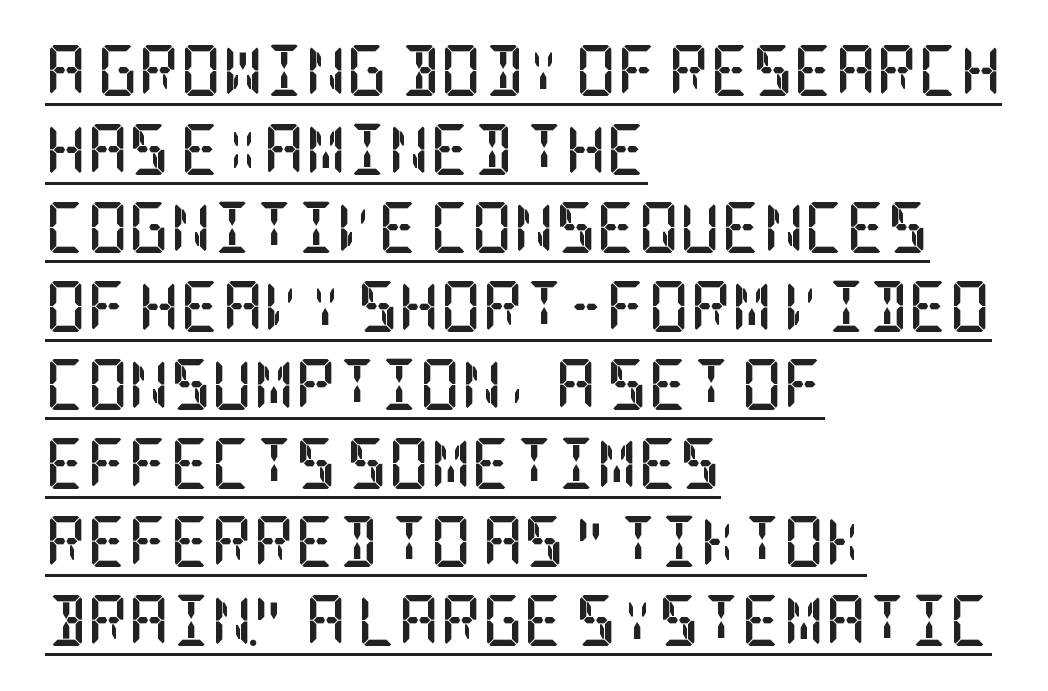
{"serif": "yes", "italic": "no", "bold": "yes", "weight": "semibold", "width": "condensed", "stroke_contrast": "low", "x_height": "large", "underline": "yes", "align": "left", "line_spacing": "normal", "line_spacing_ratio": 1.54, "letter_spacing": "normal", "letter_spacing_em": 0.0, "glyph_px": 51}
